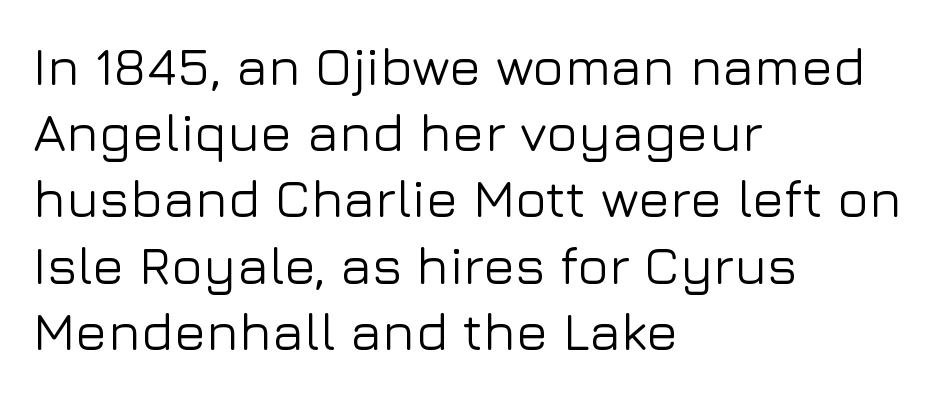
{"serif": "no", "italic": "no", "width": "normal", "stroke_contrast": "low", "x_height": "medium", "monospaced": "no", "underline": "no", "align": "left", "line_spacing": "normal", "line_spacing_ratio": 1.25, "letter_spacing": "normal", "letter_spacing_em": 0.0, "glyph_px": 53}
